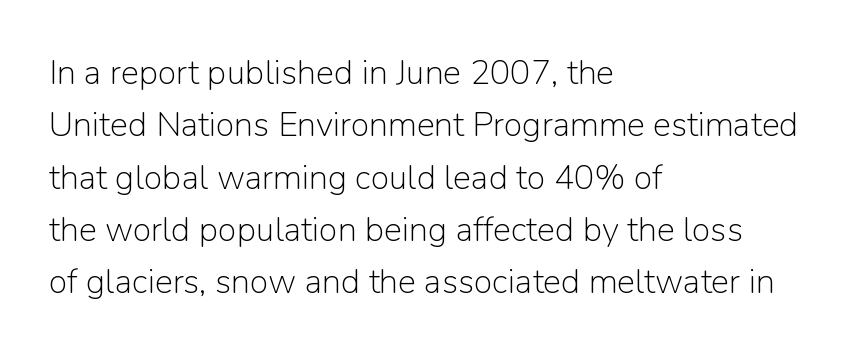
Q: Is the text bold? A: No.
Q: Is the text italic (slanted)? A: No, it is upright.
Q: Is the typeface a serif or a sans-serif typeface? A: Sans-serif.
Q: Is the text underlined? A: No.
Q: How is the paragraph aligned? A: Left-aligned.
Q: Is the spacing between letters normal or unusually wide? A: Normal.
Q: Is the spacing between lines tight, normal or loose? A: Normal.
Q: Width (condensed, normal, or wide)? A: Normal.
Q: Stroke contrast? A: Low.
Q: x-height? A: Medium.
Q: Monospaced? A: No.
